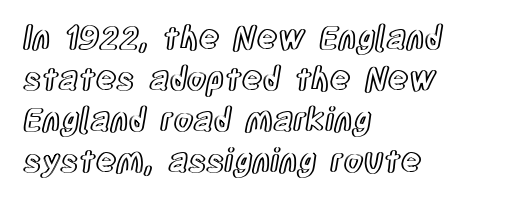
Q: Is the text italic (slanted)? A: Yes.
Q: Is the text underlined? A: No.
Q: How is the paragraph aligned? A: Left-aligned.
Q: Is the spacing between letters normal or unusually wide? A: Normal.
Q: Is the spacing between lines tight, normal or loose? A: Normal.
Q: Width (condensed, normal, or wide)? A: Condensed.
Q: x-height? A: Large.
Q: Monospaced? A: No.
